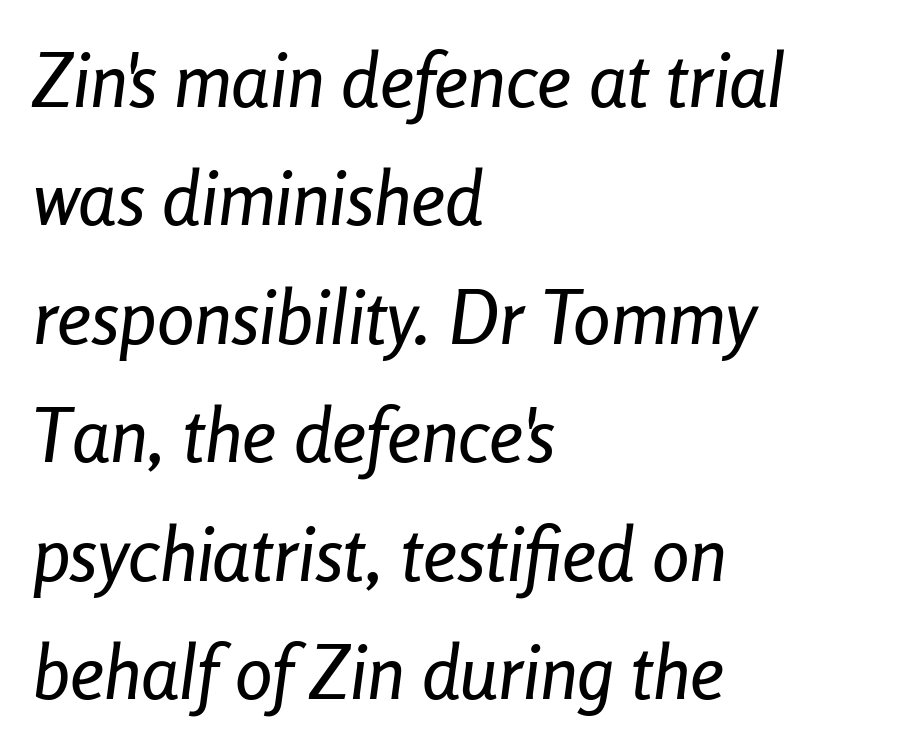
{"italic": "yes", "lean": "right", "slant_degrees": 8, "width": "condensed", "stroke_contrast": "low", "x_height": "medium", "monospaced": "no", "underline": "no", "align": "left", "line_spacing": "normal", "line_spacing_ratio": 1.58, "letter_spacing": "normal", "letter_spacing_em": 0.0, "glyph_px": 75}
